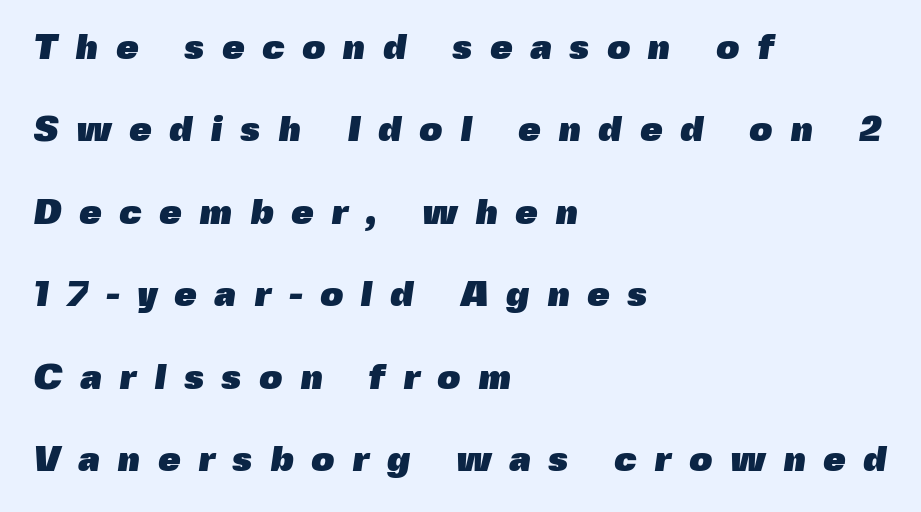
The image shows 36 px heavy sans-serif type; set left-aligned, loose line spacing (2.29x), unusually wide letter spacing (+0.49 em), not underlined; a medium x-height.
